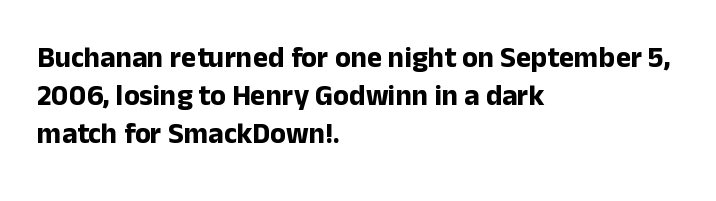
Alignment: flush left. Does extra space separate the letters? No, they use regular spacing. Varying glyph widths throughout — classic text-font behaviour. One glance says typical: line gaps are just what's usual. Descender tails drop into unmarked territory. It's the straight-up-and-down kind of type.
